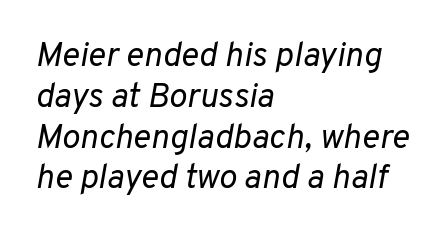
{"italic": "yes", "lean": "right", "slant_degrees": 10, "bold": "no", "weight": "regular", "width": "normal", "stroke_contrast": "low", "x_height": "medium", "monospaced": "no", "underline": "no", "align": "left", "line_spacing_ratio": 1.2, "letter_spacing": "normal", "letter_spacing_em": 0.0, "glyph_px": 34}
